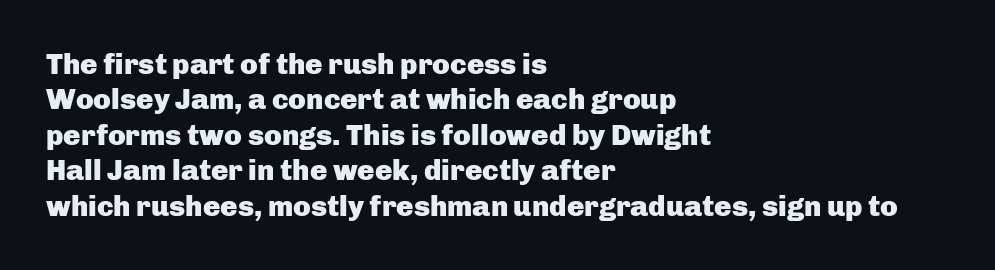
The image shows 29 px heavy sans-serif type, upright; set left-aligned, line spacing 1.22x, normal letter spacing, not underlined; low stroke contrast and a medium x-height.
